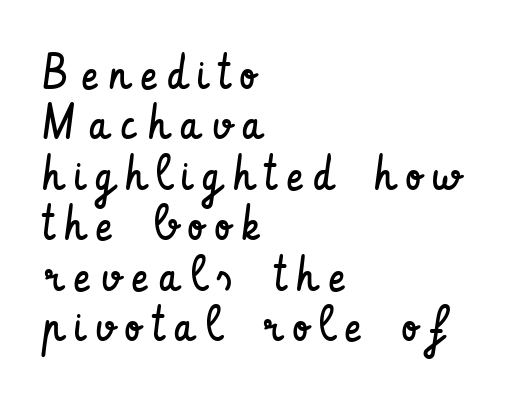
The image shows 49 px regular-weight, condensed sans-serif type, upright; set left-aligned, tight line spacing (1.03x), unusually wide letter spacing (+0.24 em), not underlined; low stroke contrast and a small x-height.
